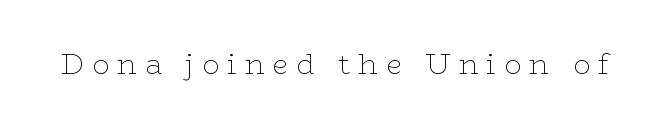
Stroke terminals: seriffed. Unlike italic type, these characters show no tilt at all. Is this a fixed-width face? No — the glyphs have proportional, varying widths. These glyphs show unthickened strokes, regular width or finer. This rendering features lettering with no underline.
